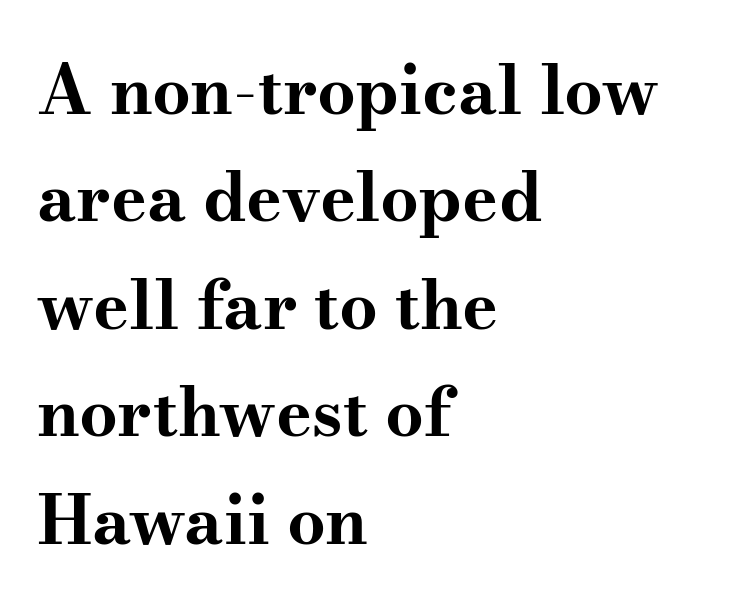
Beneath every word, the page is bare. Regarding leading, the lines here are spaced in the standard way. Between one letter and the next there's only the usual sliver of space. Do the letters lean? They stand straight.
